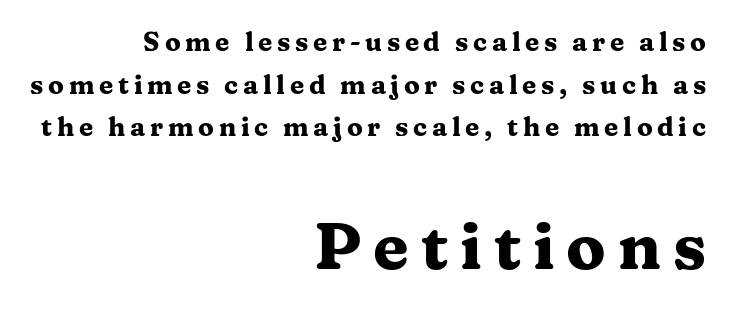
{"serif": "yes", "italic": "no", "bold": "yes", "weight": "heavy", "width": "wide", "stroke_contrast": "medium", "x_height": "medium", "monospaced": "no", "underline": "no", "align": "right", "line_spacing": "normal", "line_spacing_ratio": 1.64, "larger_block": "second", "size_ratio": 2.5, "glyph_px": 65}
